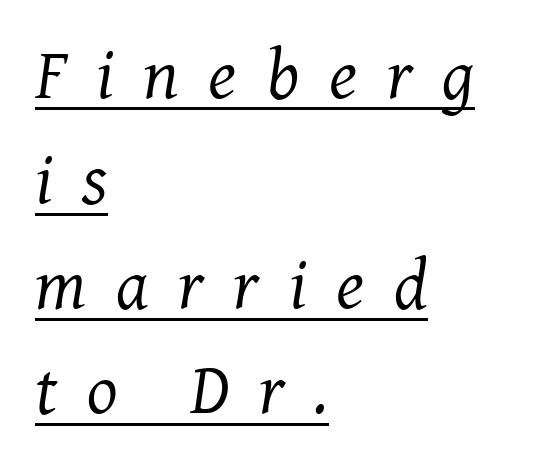
{"serif": "yes", "italic": "yes", "lean": "right", "slant_degrees": 8, "bold": "no", "weight": "regular", "width": "normal", "stroke_contrast": "medium", "x_height": "medium", "monospaced": "no", "underline": "yes", "align": "left", "line_spacing": "normal", "line_spacing_ratio": 1.46, "letter_spacing": "wide", "letter_spacing_em": 0.41, "glyph_px": 72}
